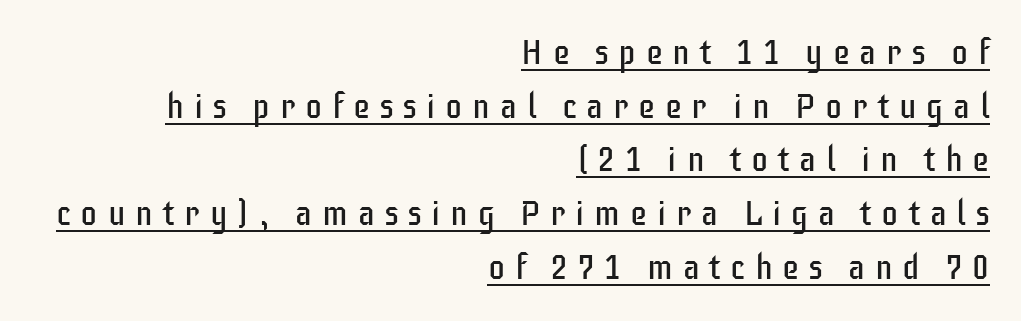
The image shows 34 px regular-weight, condensed sans-serif type, upright; set right-aligned, normal line spacing (1.58x), unusually wide letter spacing (+0.29 em), underlined; low stroke contrast and a large x-height.
